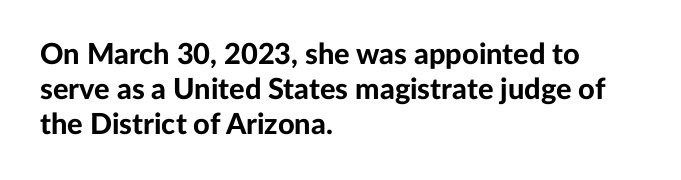
The lines are quadded left. A bare baseline throughout the passage. Caption: bold face, heavy strokes. Here the glyphs are tracked normally, forming tight word shapes.
